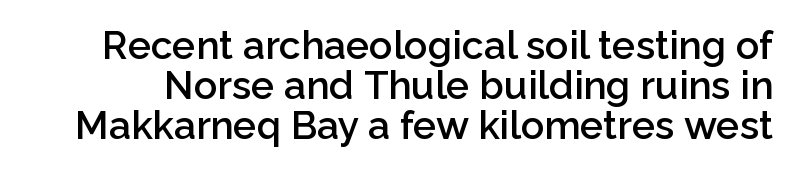
The image shows 39 px semibold sans-serif type, upright; set tight line spacing (1.03x), normal letter spacing, not underlined; low stroke contrast and a medium x-height.
